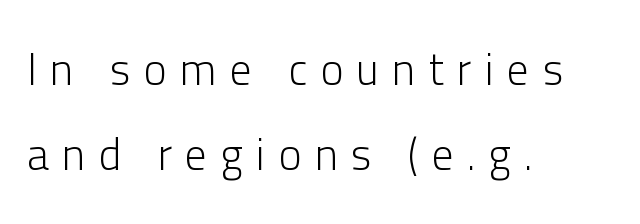
Stroke mass is kept to a normal reading level or below. The text block is weighted toward the left margin, trailing off unevenly rightward. Honestly, the letter spacing is so wide it's the main thing you notice. In terms of letterform style, serifs are entirely absent. This block would shrink considerably if given ordinary leading; it's expanded now. Each letter keeps its own natural width here, so spacing adapts to shape.
